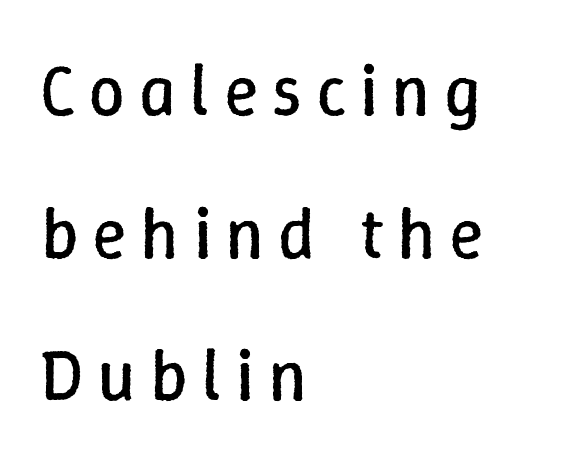
{"italic": "no", "bold": "no", "weight": "regular", "width": "normal", "stroke_contrast": "low", "x_height": "medium", "monospaced": "no", "underline": "no", "align": "left", "line_spacing": "loose", "line_spacing_ratio": 1.98, "glyph_px": 72}
